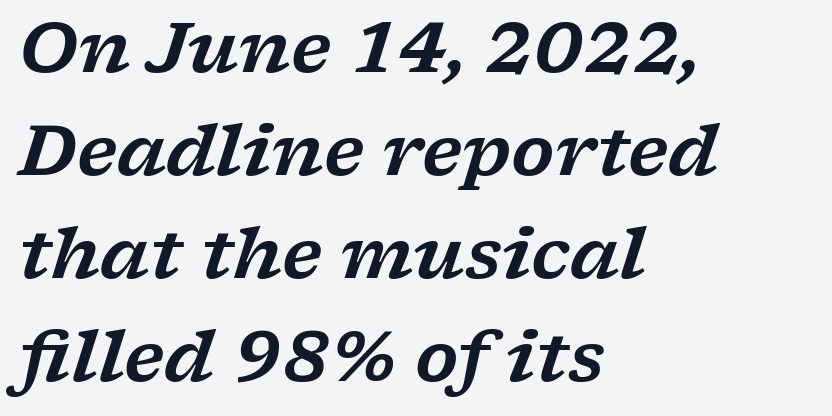
Each row of text sits above clean, open space. The rows are spaced the way most documents space them. A serif font was chosen for this passage. This is oblique type, the kind used for emphasis or titles.
